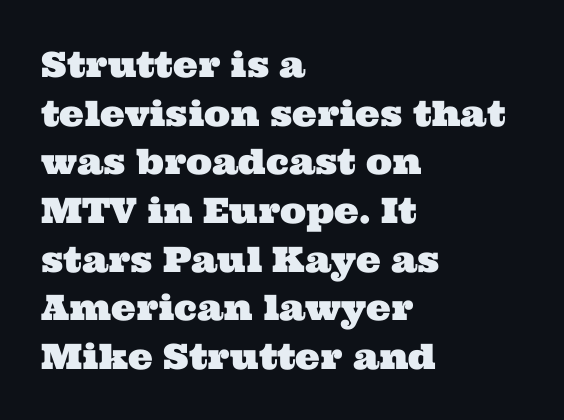
{"serif": "yes", "width": "wide", "stroke_contrast": "medium", "x_height": "medium", "monospaced": "no", "underline": "no", "align": "left", "line_spacing": "normal", "line_spacing_ratio": 1.39, "letter_spacing": "normal", "letter_spacing_em": 0.0, "glyph_px": 35}
